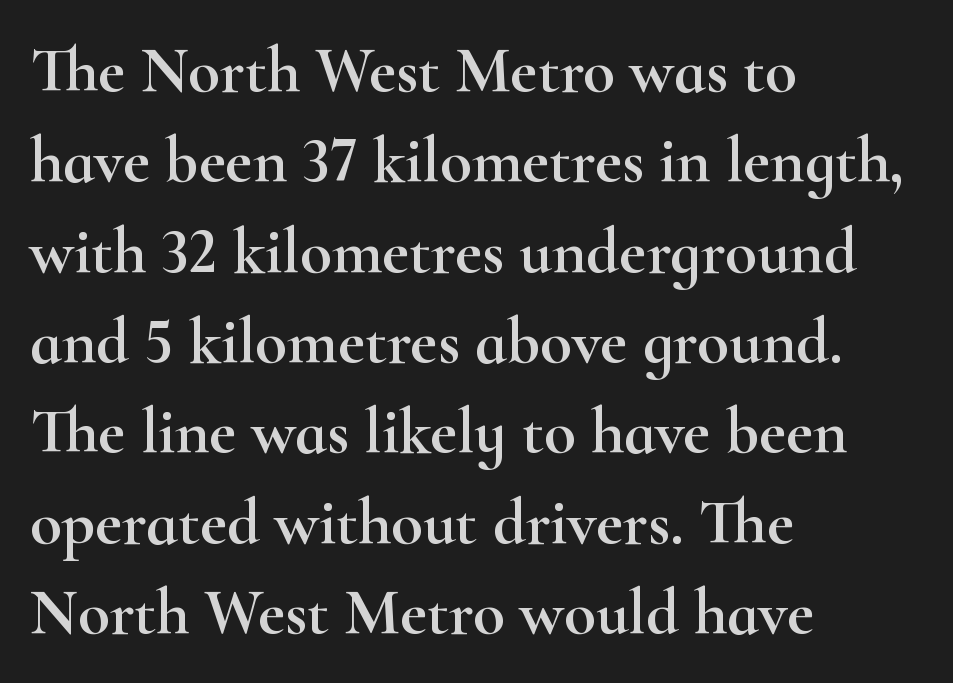
{"serif": "yes", "italic": "no", "width": "wide", "stroke_contrast": "high", "x_height": "small", "monospaced": "no", "underline": "no", "align": "left", "line_spacing": "normal", "line_spacing_ratio": 1.39, "letter_spacing": "normal", "letter_spacing_em": 0.0, "glyph_px": 65}
